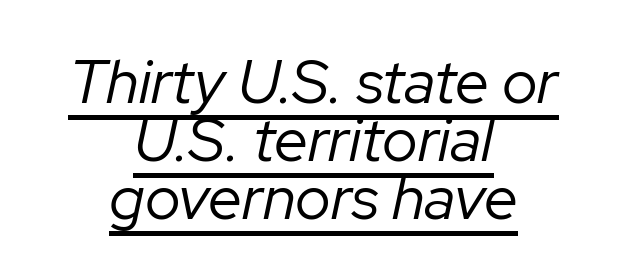
{"italic": "yes", "lean": "right", "slant_degrees": 12, "bold": "no", "weight": "regular", "width": "normal", "stroke_contrast": "low", "x_height": "medium", "monospaced": "no", "underline": "yes", "align": "center", "line_spacing": "tight", "line_spacing_ratio": 0.95, "letter_spacing": "normal", "letter_spacing_em": 0.0, "glyph_px": 61}
